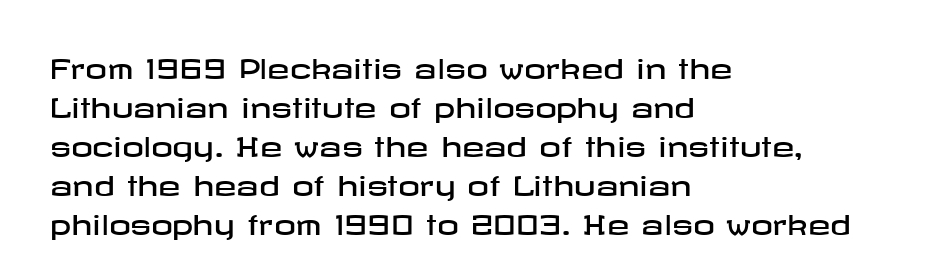
This block has exactly the height ordinary leading produces. The specimen reads as upright at a glance. Letters rest on an invisible, unmarked baseline. Compared with typical body copy, the letter spacing here is the same.
